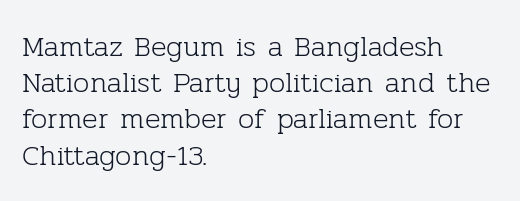
The image shows 29 px light serif type, upright; set left-aligned, normal line spacing (1.25x), normal letter spacing, not underlined; low stroke contrast and a medium x-height.
